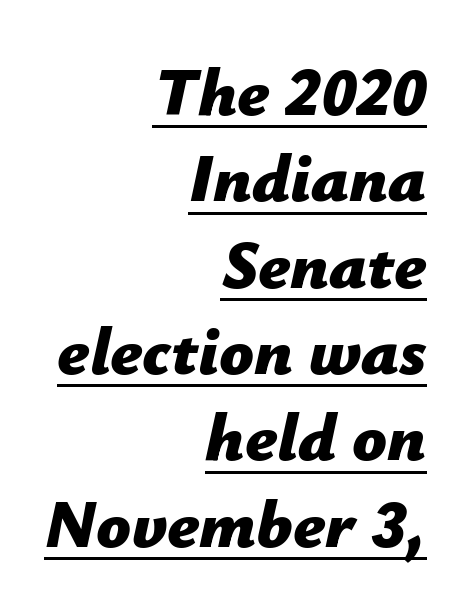
Q: Is the text bold? A: Yes.
Q: Is the text italic (slanted)? A: Yes, it leans right by about 12 degrees.
Q: Is the text underlined? A: Yes.
Q: How is the paragraph aligned? A: Right-aligned.
Q: Is the spacing between letters normal or unusually wide? A: Normal.
Q: Is the spacing between lines tight, normal or loose? A: Normal.
Q: Width (condensed, normal, or wide)? A: Normal.
Q: Stroke contrast? A: Low.
Q: x-height? A: Medium.
Q: Monospaced? A: No.
